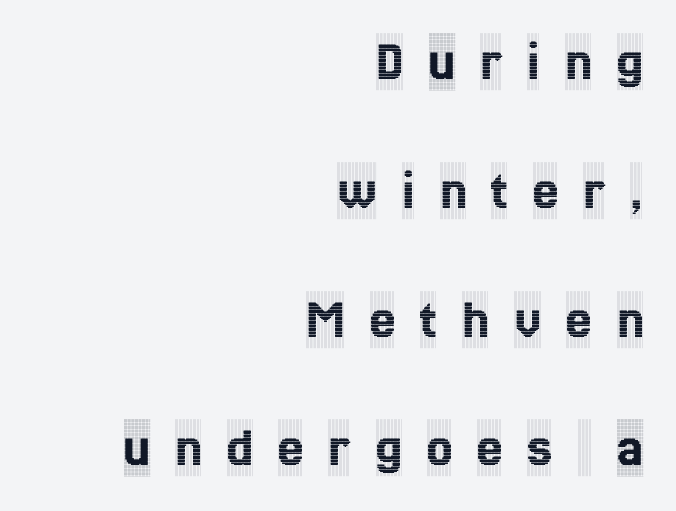
The image shows 57 px condensed serif type, upright; set right-aligned, loose line spacing (2.26x), unusually wide letter spacing (+0.44 em), not underlined; a large x-height.
